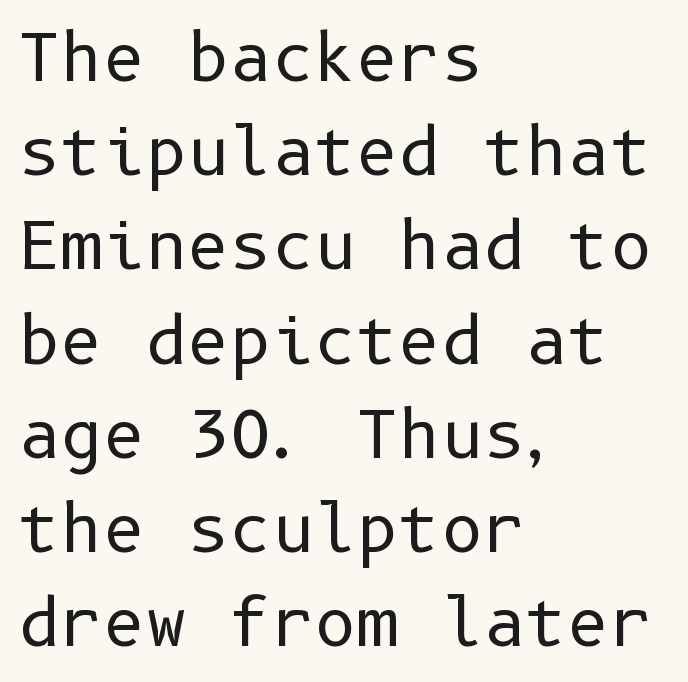
The image shows 65 px regular-weight sans-serif type, upright; set left-aligned, normal line spacing (1.45x), normal letter spacing, not underlined; low stroke contrast and a medium x-height.
